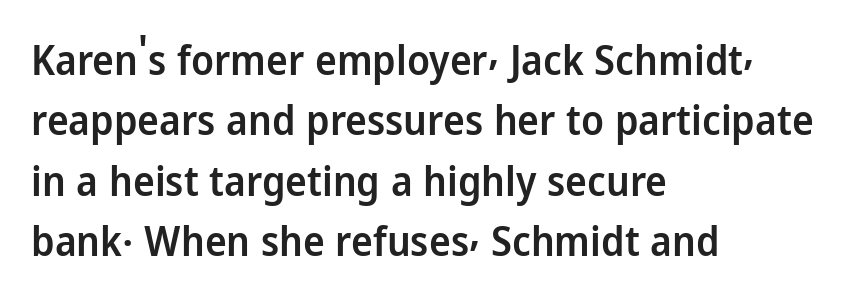
Q: Is the text bold? A: Semi-bold.
Q: Is the text italic (slanted)? A: No, it is upright.
Q: Is the typeface a serif or a sans-serif typeface? A: Sans-serif.
Q: Is the text underlined? A: No.
Q: How is the paragraph aligned? A: Left-aligned.
Q: Is the spacing between letters normal or unusually wide? A: Normal.
Q: Is the spacing between lines tight, normal or loose? A: Normal.
Q: Width (condensed, normal, or wide)? A: Normal.
Q: Stroke contrast? A: Low.
Q: x-height? A: Medium.
Q: Monospaced? A: No.
